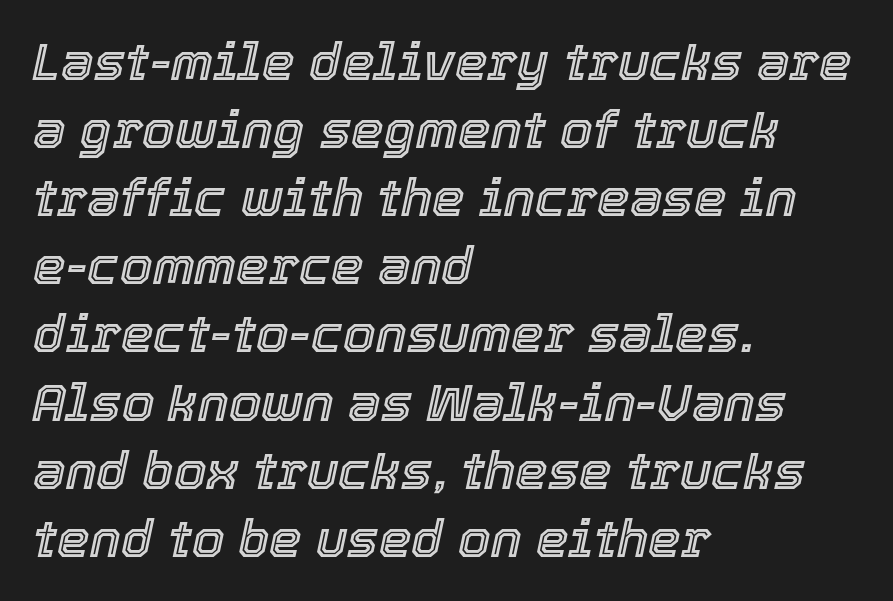
The image shows 52 px text type, italic (leaning right); set left-aligned, normal line spacing (1.31x), normal letter spacing, not underlined; a medium x-height.
